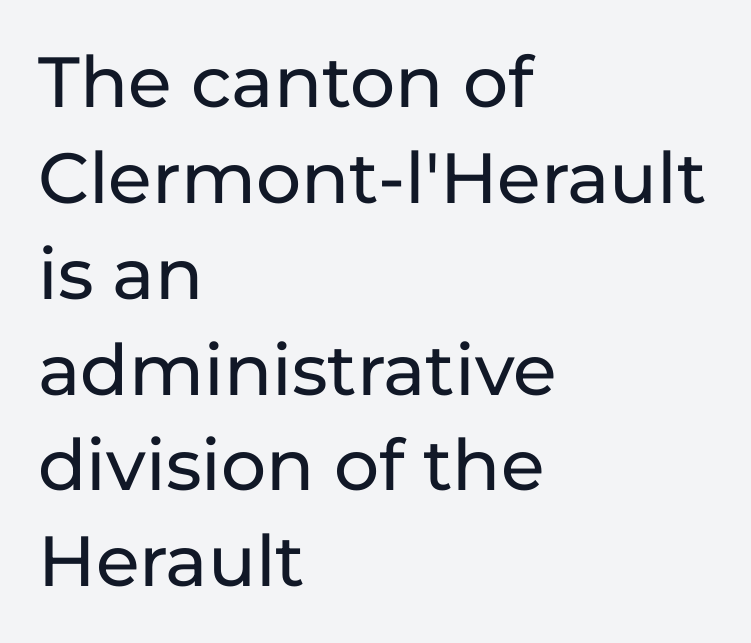
The image shows 71 px sans-serif type, upright; set left-aligned, normal line spacing (1.35x), normal letter spacing, not underlined; low stroke contrast and a medium x-height.
